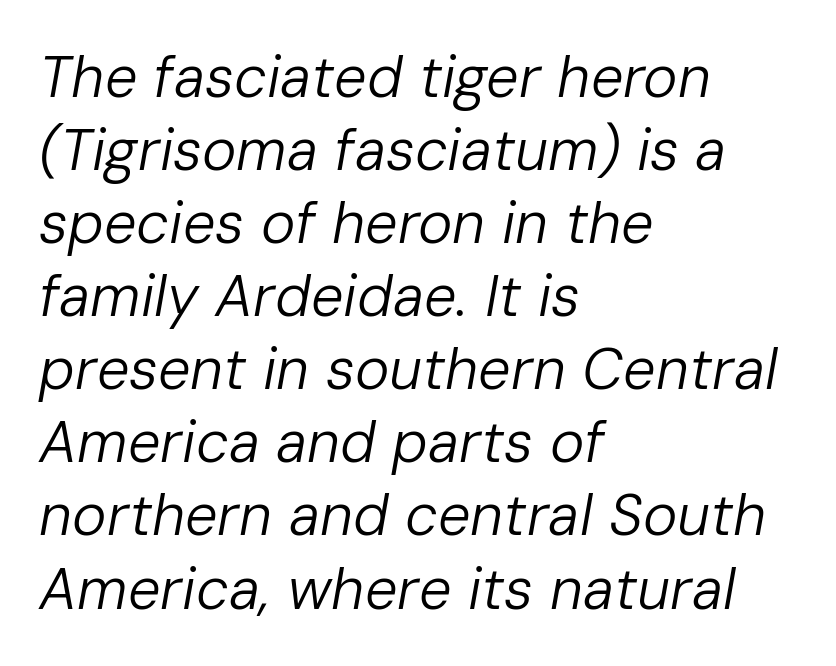
Q: Is the text bold? A: No.
Q: Is the text italic (slanted)? A: Yes, it leans right by about 10 degrees.
Q: Is the text underlined? A: No.
Q: How is the paragraph aligned? A: Left-aligned.
Q: Is the spacing between letters normal or unusually wide? A: Normal.
Q: Is the spacing between lines tight, normal or loose? A: Normal.
Q: Width (condensed, normal, or wide)? A: Normal.
Q: Stroke contrast? A: Low.
Q: x-height? A: Medium.
Q: Monospaced? A: No.
